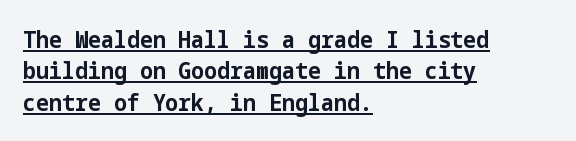
The image shows 23 px bold type, upright; set left-aligned, normal line spacing (1.36x), normal letter spacing, underlined.
